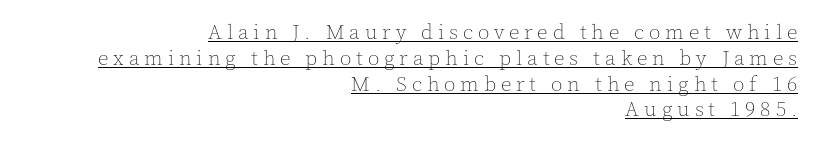
{"italic": "no", "bold": "no", "underline": "yes", "align": "right", "line_spacing_ratio": 1.23, "letter_spacing": "wide", "letter_spacing_em": 0.23, "glyph_px": 21}
